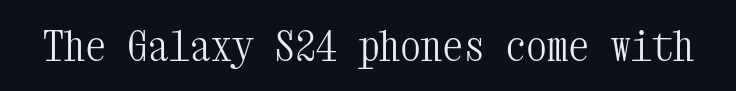
Q: Is the text bold? A: No.
Q: Is the text italic (slanted)? A: No, it is upright.
Q: Is the typeface a serif or a sans-serif typeface? A: Serif.
Q: Is the text underlined? A: No.
Q: Is the spacing between letters normal or unusually wide? A: Normal.
Q: Width (condensed, normal, or wide)? A: Condensed.
Q: Stroke contrast? A: Medium.
Q: x-height? A: Medium.
Q: Monospaced? A: Yes.
